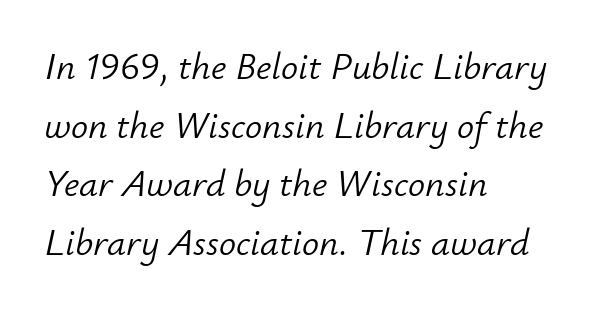
The string is rendered with underlining switched off. Line spacing here is normal. Short and long lines alike share a common starting point at left. Italic? Definitely — the glyphs are oblique.
